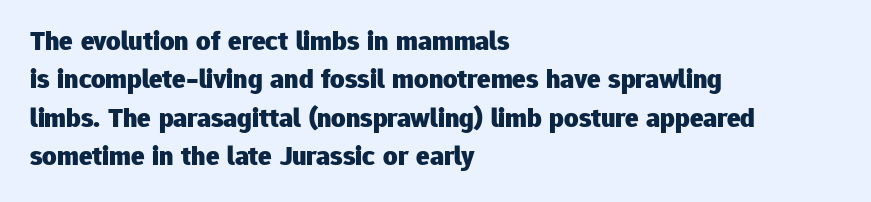
{"serif": "no", "italic": "no", "bold": "yes", "weight": "heavy", "width": "normal", "stroke_contrast": "low", "x_height": "medium", "monospaced": "no", "underline": "no", "align": "left", "line_spacing": "normal", "line_spacing_ratio": 1.37, "letter_spacing": "normal", "letter_spacing_em": 0.0, "glyph_px": 28}
